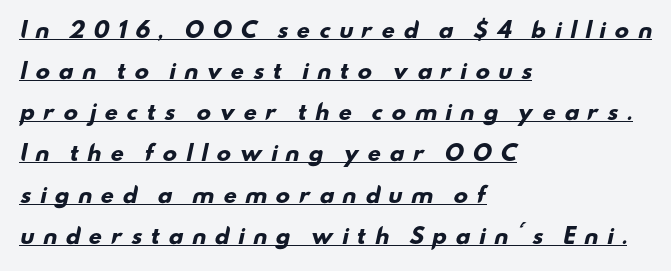
The gaps between neighbouring characters are conspicuously large. Students, observe the line beneath the letters — that is underlining. The face used here has the dense, thick strokes of a bold. Baseline-to-baseline distance is far greater than the letter height.
